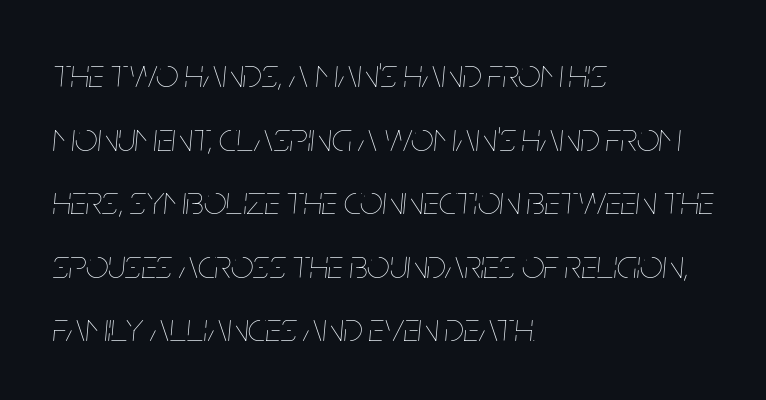
The image shows 40 px thin, condensed type, italic (leaning right); set left-aligned, normal line spacing (1.59x), normal letter spacing, not underlined; low stroke contrast and a large x-height.
